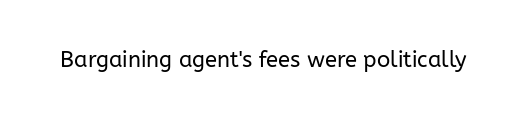
{"italic": "no", "bold": "no", "underline": "no", "letter_spacing": "normal", "letter_spacing_em": 0.0, "glyph_px": 22}
